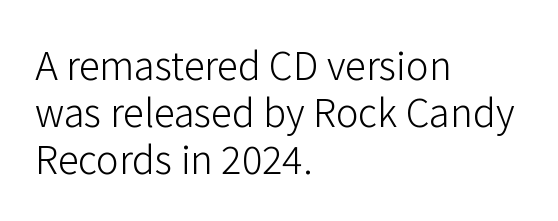
The image shows 38 px light sans-serif type, upright; set left-aligned, line spacing 1.24x, normal letter spacing, not underlined; low stroke contrast and a medium x-height.
